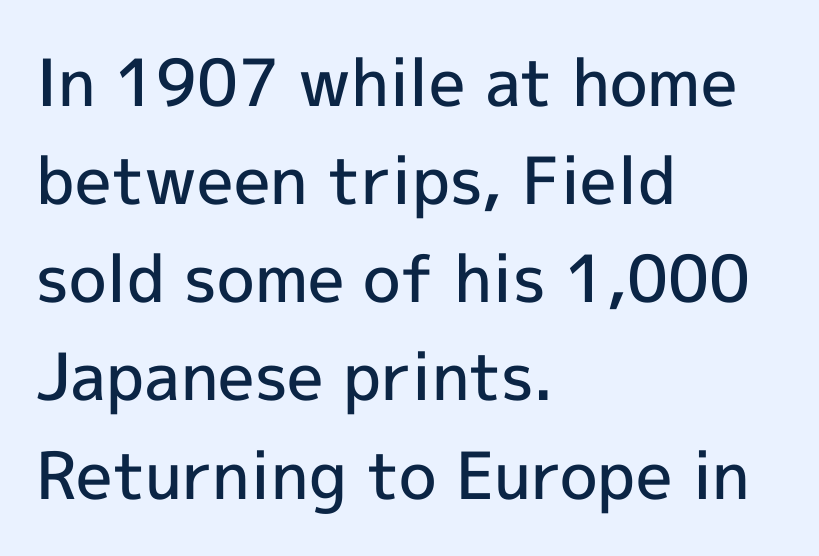
The image shows 65 px semibold sans-serif type, upright; set left-aligned, normal line spacing (1.51x), normal letter spacing, not underlined; a medium x-height.
